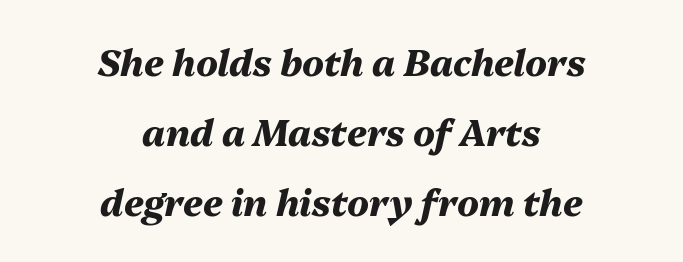
The image shows 36 px heavy type, italic (leaning right); set centered, loose line spacing (1.95x), normal letter spacing, not underlined; medium stroke contrast and a medium x-height.
